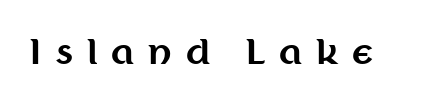
These lines carry a lot of weight — the face is fully bold. This sample has the flowing, uneven cadence of proportional lettering. Regarding serifs, this sample does without them. Short note: letters widely spaced. Characters remain perfectly vertical along every line. No word sits above an underline.
